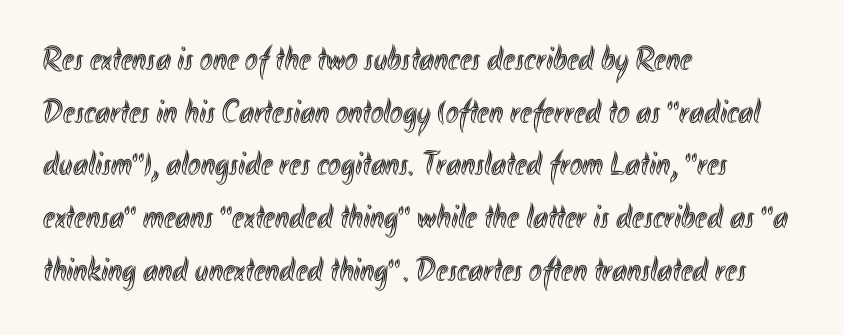
Q: Is the text italic (slanted)? A: Yes.
Q: Is the text underlined? A: No.
Q: How is the paragraph aligned? A: Left-aligned.
Q: Is the spacing between letters normal or unusually wide? A: Normal.
Q: Is the spacing between lines tight, normal or loose? A: Normal.
Q: Width (condensed, normal, or wide)? A: Condensed.
Q: x-height? A: Small.
Q: Monospaced? A: No.
